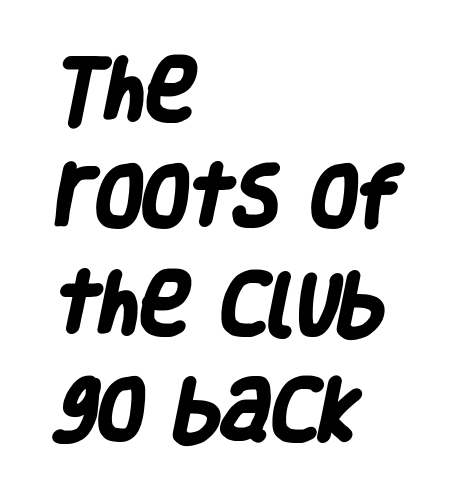
Evenly set lines give the paragraph a standard silhouette. Bare-footed words on every line. Do the characters align in a grid? No, the font is proportional. As a designer I'd log this as weight 700, bold. Serif or sans? Sans — the stroke terminals are bare.
